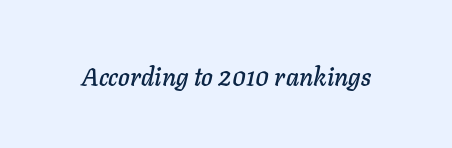
{"italic": "yes", "lean": "right", "slant_degrees": 11, "underline": "no", "letter_spacing": "normal", "letter_spacing_em": 0.0, "glyph_px": 25}
